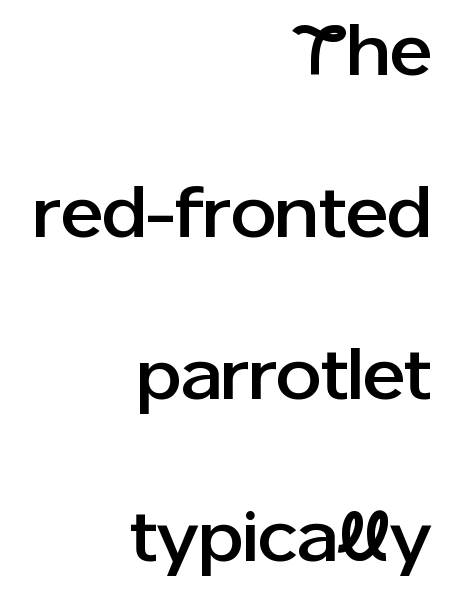
The image shows 72 px sans-serif type, upright; set right-aligned, loose line spacing (2.25x), normal letter spacing, not underlined; low stroke contrast and a medium x-height.
